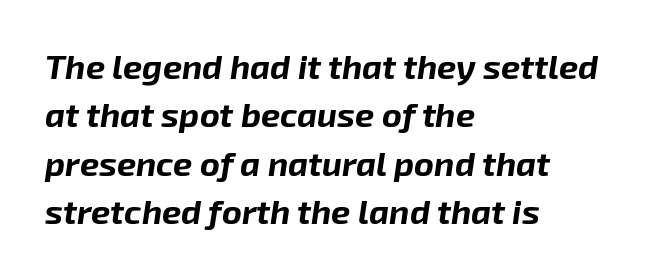
{"italic": "yes", "lean": "right", "slant_degrees": 8, "bold": "yes", "weight": "bold", "width": "normal", "stroke_contrast": "low", "x_height": "medium", "monospaced": "no", "underline": "no", "align": "left", "line_spacing": "normal", "line_spacing_ratio": 1.42, "letter_spacing": "normal", "letter_spacing_em": 0.0, "glyph_px": 34}
